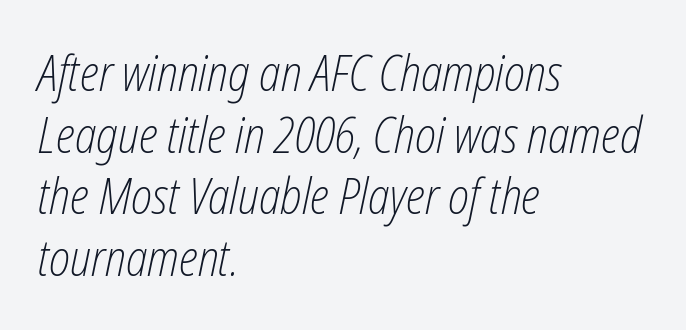
{"italic": "yes", "lean": "right", "slant_degrees": 12, "bold": "no", "weight": "light", "width": "condensed", "stroke_contrast": "low", "x_height": "medium", "monospaced": "no", "underline": "no", "align": "left", "line_spacing": "normal", "line_spacing_ratio": 1.26, "letter_spacing": "normal", "letter_spacing_em": 0.0, "glyph_px": 49}
